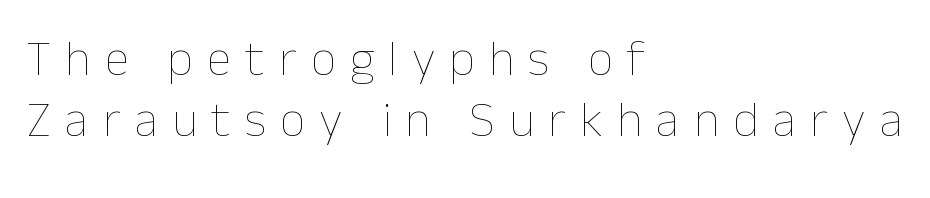
{"italic": "no", "bold": "no", "weight": "thin", "width": "normal", "stroke_contrast": "low", "x_height": "medium", "monospaced": "no", "underline": "no", "align": "left", "line_spacing_ratio": 1.23, "letter_spacing": "wide", "letter_spacing_em": 0.28, "glyph_px": 50}
